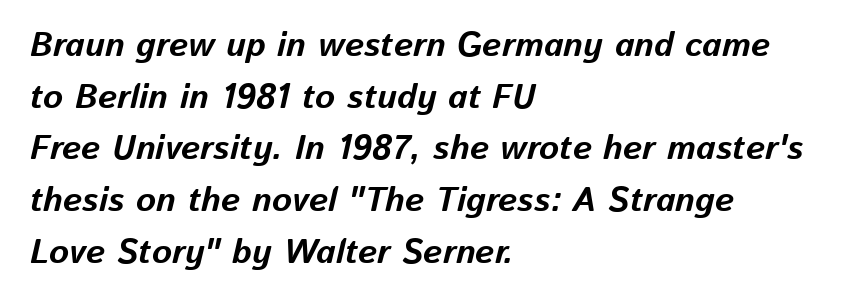
The image shows 34 px bold type, italic (leaning right); set left-aligned, normal line spacing (1.52x), normal letter spacing, not underlined; low stroke contrast and a medium x-height.
